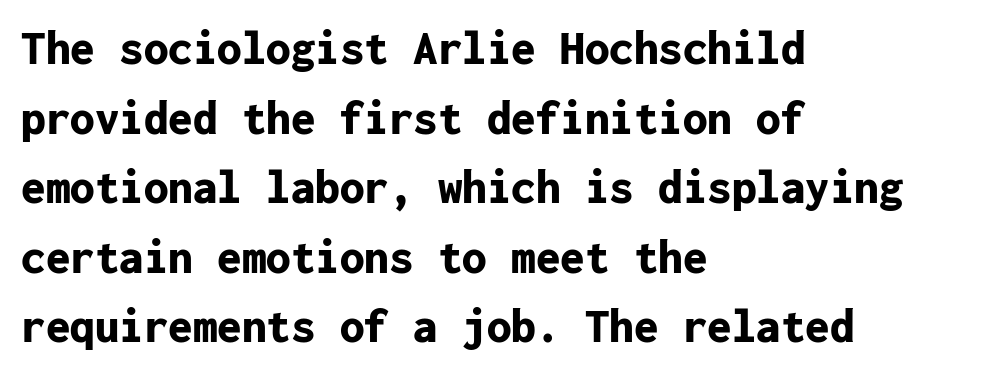
You could call the tracking neutral — neither tight nor loose. This sample uses a sans-serif face. The area under the type is left untouched. The rendering uses typewriter-style spacing with identical character cells. Italic? Not at all — the glyphs are vertical. Horizontal alignment here is leftward, the default for most running prose.
